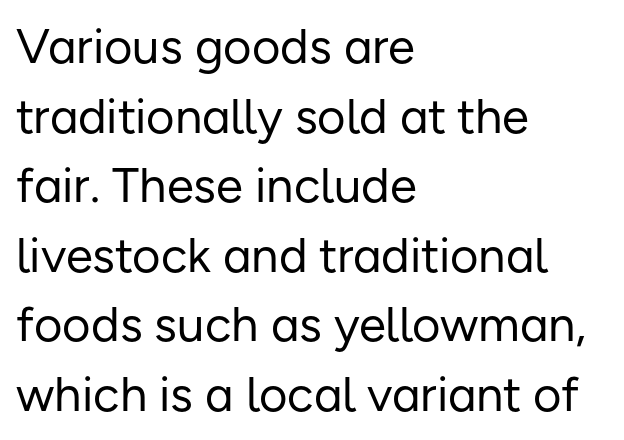
The image shows 49 px regular-weight sans-serif type, upright; set left-aligned, normal line spacing (1.42x), normal letter spacing, not underlined; low stroke contrast and a medium x-height.
